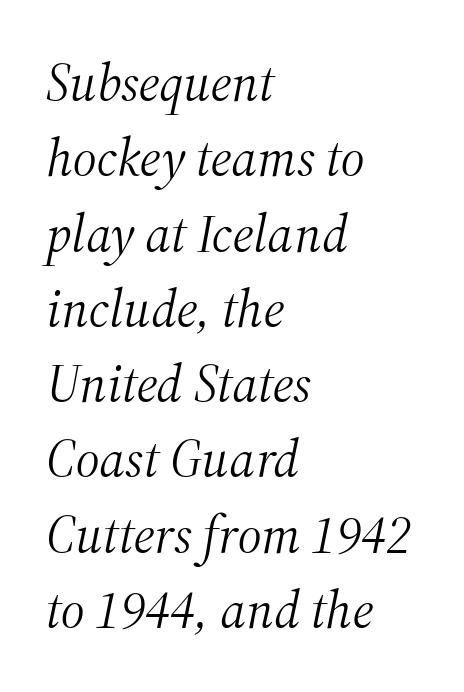
Q: Is the text bold? A: No.
Q: Is the text italic (slanted)? A: Yes, it leans right by about 12 degrees.
Q: Is the typeface a serif or a sans-serif typeface? A: Serif.
Q: Is the text underlined? A: No.
Q: How is the paragraph aligned? A: Left-aligned.
Q: Is the spacing between letters normal or unusually wide? A: Normal.
Q: Is the spacing between lines tight, normal or loose? A: Normal.
Q: Width (condensed, normal, or wide)? A: Normal.
Q: Stroke contrast? A: Medium.
Q: x-height? A: Medium.
Q: Monospaced? A: No.
